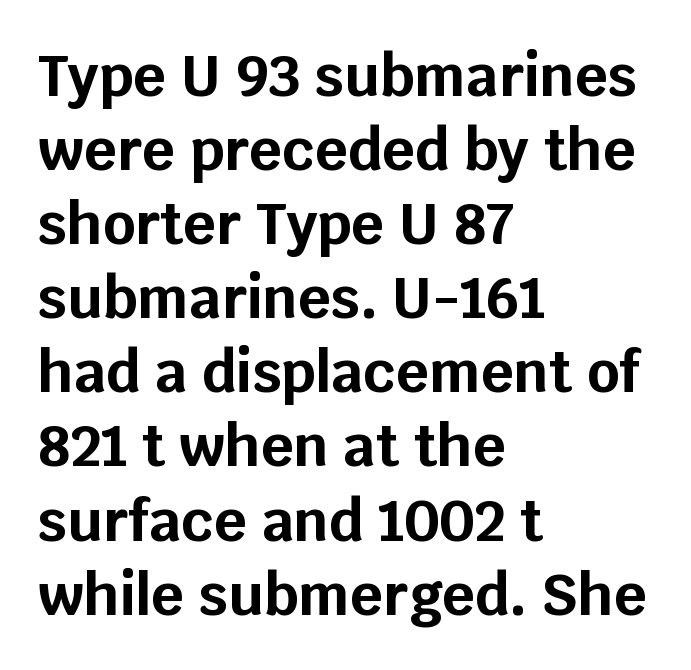
The area under the type is left untouched. The rendering uses natural spacing where letterforms have individual widths. It's the straight-up-and-down kind of type. Does the leading feel generous? No, just average.
